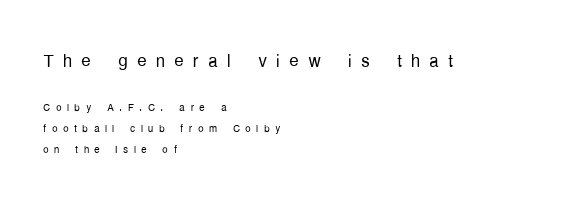
The image shows 24 px text type, upright; set left-aligned, normal line spacing (1.47x), unusually wide letter spacing (+0.38 em), not underlined; the first (top) block is 1.71x larger.
